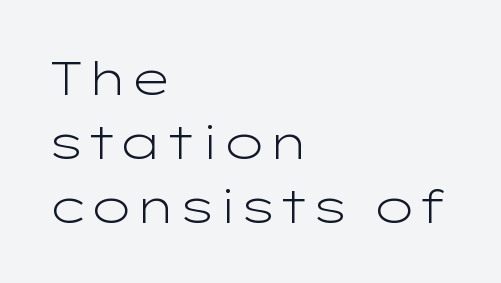
The lines in this sample share a left origin and differ only in where they stop. A sans-serif font was chosen for this passage. A quiet, ordinary-to-light weight characterises the typeface. Varying glyph widths throughout — classic text-font behaviour. The rendering keeps characters at their native spacing. These lines sit exactly where default settings would place them.
